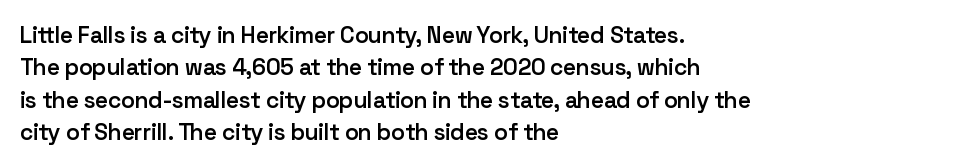
The image shows 23 px text type, upright; set left-aligned, normal line spacing (1.41x), normal letter spacing, not underlined.
